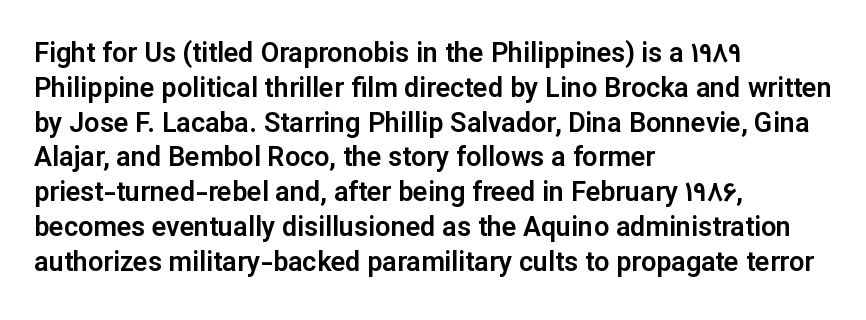
Students, observe: this is what conventionally led text looks like. This sample uses plain, unmodified letter spacing. Nobody drew a line under any word here. The typesetter chose a ragged-right arrangement here. Style check: upright.
